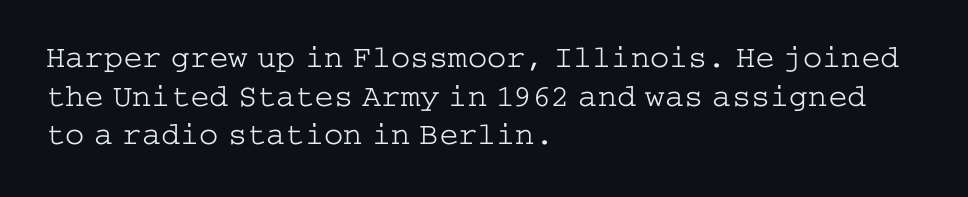
Bold? No — there's no thickening of the strokes. Bare-footed words on every line. The passage shown is typeset with a serif family. The type sits square on the baseline with zero lean.
